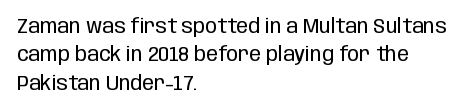
Q: Is the text bold? A: No.
Q: Is the text italic (slanted)? A: No, it is upright.
Q: Is the text underlined? A: No.
Q: How is the paragraph aligned? A: Left-aligned.
Q: Is the spacing between letters normal or unusually wide? A: Normal.
Q: Is the spacing between lines tight, normal or loose? A: Normal.
